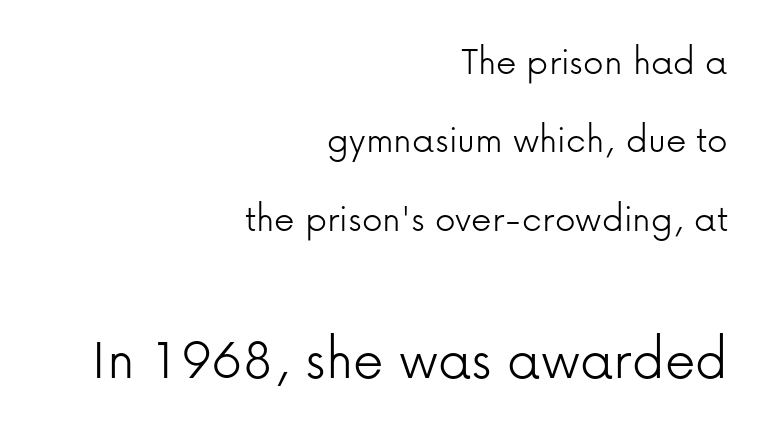
Q: Is the text bold? A: No.
Q: Is the text italic (slanted)? A: No, it is upright.
Q: Is the typeface a serif or a sans-serif typeface? A: Sans-serif.
Q: Is the text underlined? A: No.
Q: How is the paragraph aligned? A: Right-aligned.
Q: Is the spacing between letters normal or unusually wide? A: Normal.
Q: Is the spacing between lines tight, normal or loose? A: Loose.
Q: Which block of text is set in a larger size, the first (top) or the second (bottom)? A: The second (bottom) one.
Q: Width (condensed, normal, or wide)? A: Normal.
Q: Stroke contrast? A: Low.
Q: x-height? A: Medium.
Q: Monospaced? A: No.
